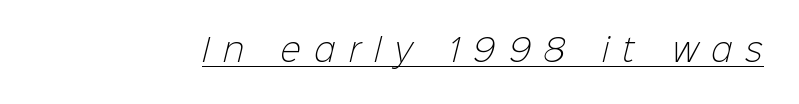
The image shows 31 px light sans-serif type; set unusually wide letter spacing (+0.44 em), underlined; low stroke contrast and a medium x-height.
